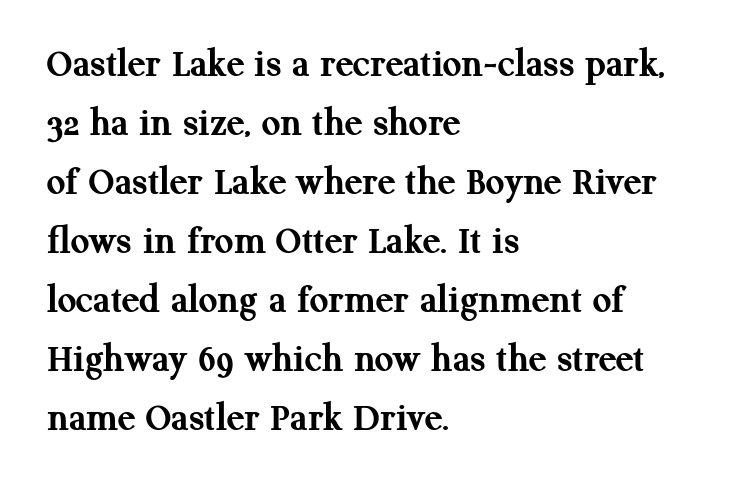
{"serif": "yes", "italic": "no", "bold": "yes", "weight": "semibold", "width": "normal", "stroke_contrast": "medium", "x_height": "medium", "monospaced": "no", "underline": "no", "align": "left", "line_spacing": "normal", "line_spacing_ratio": 1.44, "letter_spacing": "normal", "letter_spacing_em": 0.0, "glyph_px": 41}
